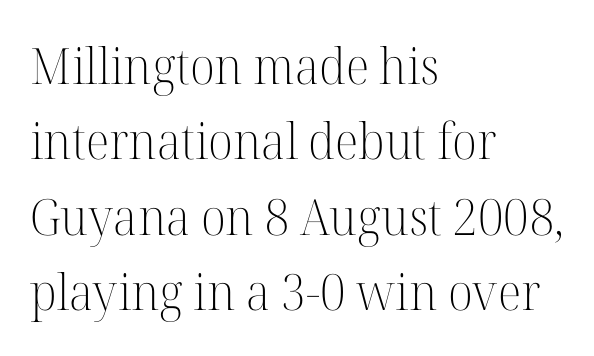
Q: Is the text bold? A: No.
Q: Is the text italic (slanted)? A: No, it is upright.
Q: Is the typeface a serif or a sans-serif typeface? A: Serif.
Q: Is the text underlined? A: No.
Q: How is the paragraph aligned? A: Left-aligned.
Q: Is the spacing between letters normal or unusually wide? A: Normal.
Q: Is the spacing between lines tight, normal or loose? A: Normal.
Q: Width (condensed, normal, or wide)? A: Normal.
Q: Stroke contrast? A: High.
Q: x-height? A: Medium.
Q: Monospaced? A: No.
